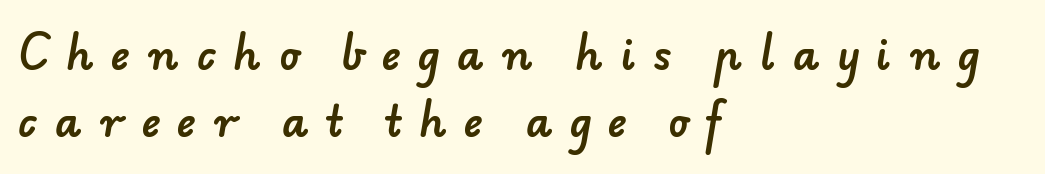
The image shows 41 px sans-serif type; set left-aligned, normal line spacing (1.64x), unusually wide letter spacing (+0.43 em), not underlined; low stroke contrast and a small x-height.
